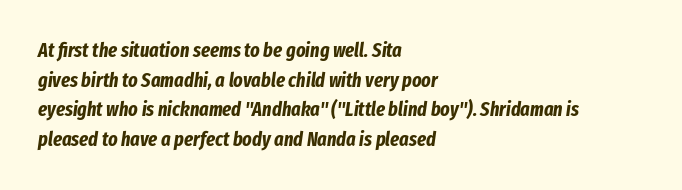
{"italic": "yes", "lean": "right", "slant_degrees": 8, "bold": "yes", "underline": "no", "align": "left", "line_spacing": "normal", "line_spacing_ratio": 1.48, "letter_spacing": "normal", "letter_spacing_em": 0.0, "glyph_px": 20}
